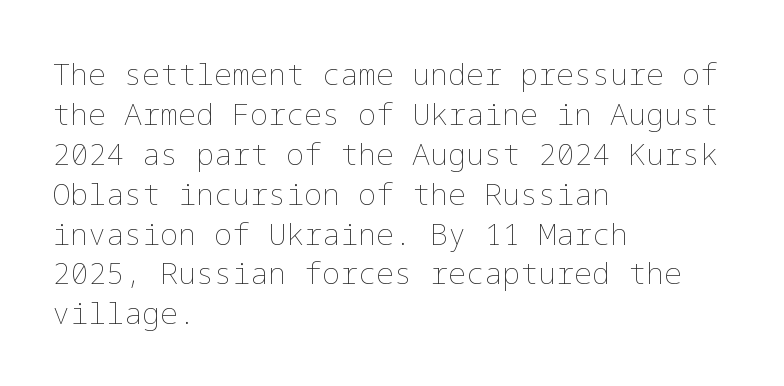
The image shows 30 px thin type, upright; set left-aligned, normal line spacing (1.33x), normal letter spacing, not underlined; low stroke contrast and a medium x-height.
